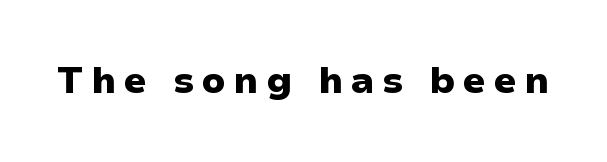
Note the varied advance widths — an 'i' is clearly narrower than an 'm'. This is sans-serif lettering, the kind often seen on screens and signage. Quick note: underline off. Italic: no, the glyphs are upright roman. The typesetting leans heavy: a genuine bold.
